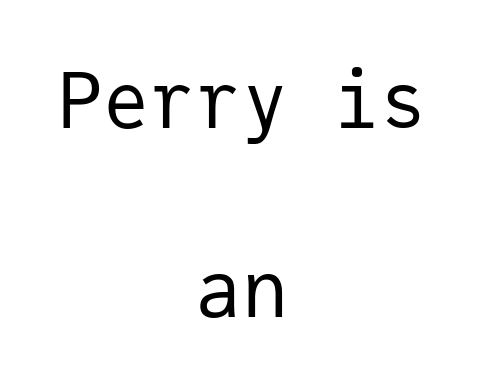
The image shows 77 px regular-weight sans-serif type, upright, monospaced; set centered, loose line spacing (2.45x), normal letter spacing, not underlined; low stroke contrast and a medium x-height.
